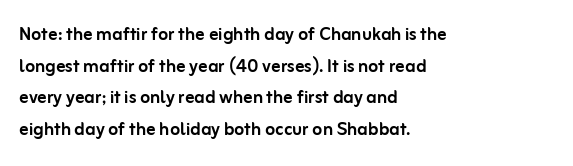
The image shows 23 px text type, upright; set left-aligned, normal line spacing (1.37x), normal letter spacing, not underlined.
